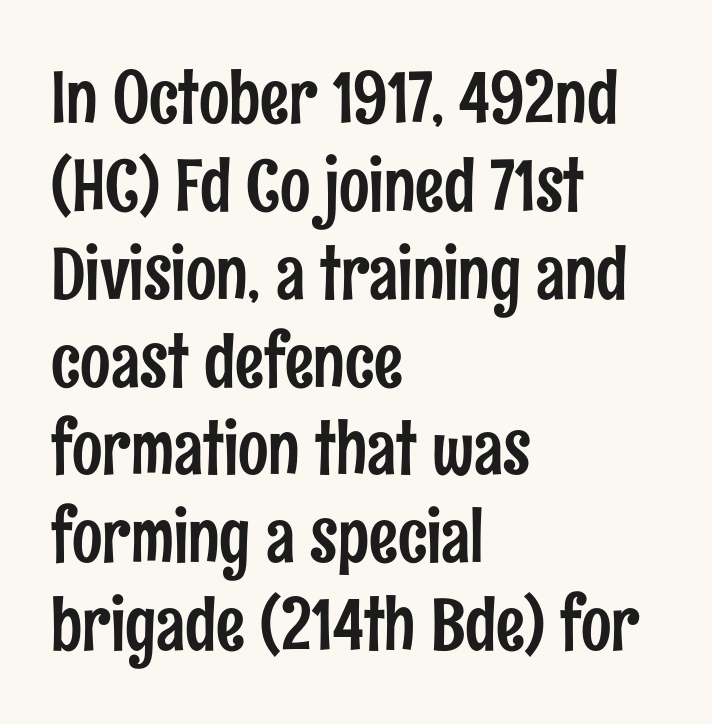
Q: Is the text italic (slanted)? A: No, it is upright.
Q: Is the typeface a serif or a sans-serif typeface? A: Sans-serif.
Q: Is the text underlined? A: No.
Q: How is the paragraph aligned? A: Left-aligned.
Q: Is the spacing between letters normal or unusually wide? A: Normal.
Q: Width (condensed, normal, or wide)? A: Condensed.
Q: Stroke contrast? A: Low.
Q: x-height? A: Medium.
Q: Monospaced? A: No.
